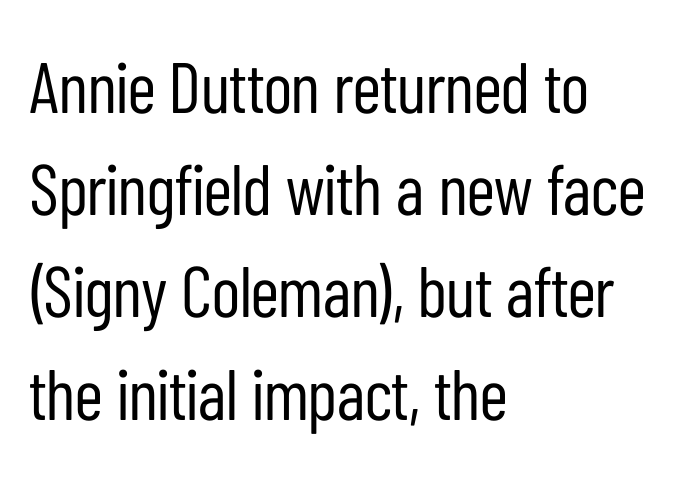
{"serif": "no", "italic": "no", "bold": "no", "weight": "regular", "width": "condensed", "stroke_contrast": "low", "x_height": "medium", "monospaced": "no", "underline": "no", "align": "left", "line_spacing": "normal", "line_spacing_ratio": 1.44, "letter_spacing": "normal", "letter_spacing_em": 0.0, "glyph_px": 71}
